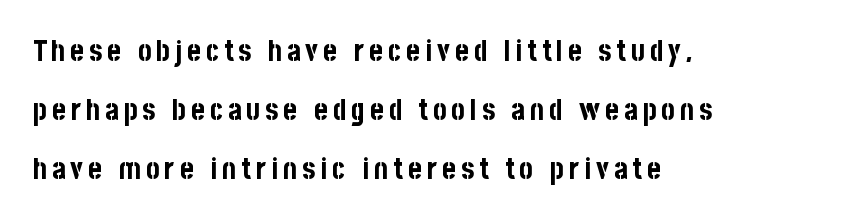
Compared with a centered layout, this one pins lines to the left instead. In terms of letterform style, serifs are entirely absent. Italic: no, the glyphs are upright roman. Notice how thick the strokes are: this is what a full bold looks like. Varying glyph widths throughout — classic text-font behaviour. Widely set lines give the paragraph a tall, airy silhouette.
